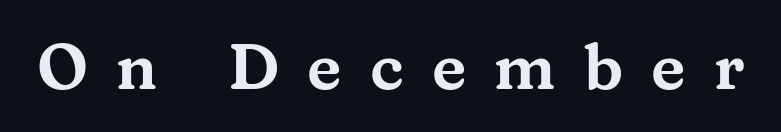
Q: Is the text italic (slanted)? A: No, it is upright.
Q: Is the typeface a serif or a sans-serif typeface? A: Serif.
Q: Is the text underlined? A: No.
Q: Is the spacing between letters normal or unusually wide? A: Unusually wide.
Q: Width (condensed, normal, or wide)? A: Wide.
Q: Stroke contrast? A: Medium.
Q: x-height? A: Medium.
Q: Monospaced? A: No.
